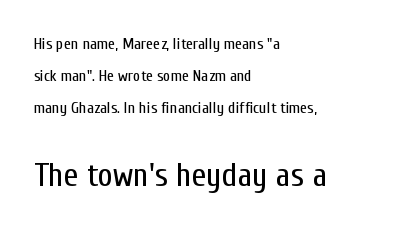
The rendering keeps characters at their native spacing. Underline: absent. The weight would be labelled regular, book, light, or lighter still. Short and long lines alike share a common starting point at left.
